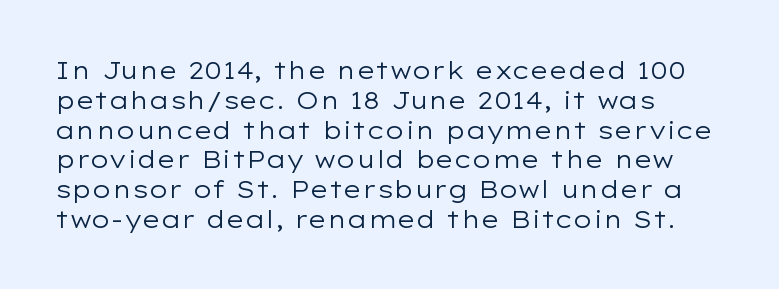
The image shows 24 px text type, upright; set left-aligned, line spacing 1.24x, normal letter spacing, not underlined.
